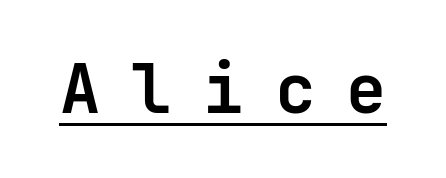
The image shows 67 px bold sans-serif type, upright, monospaced; set unusually wide letter spacing (+0.47 em), underlined; low stroke contrast and a medium x-height.
